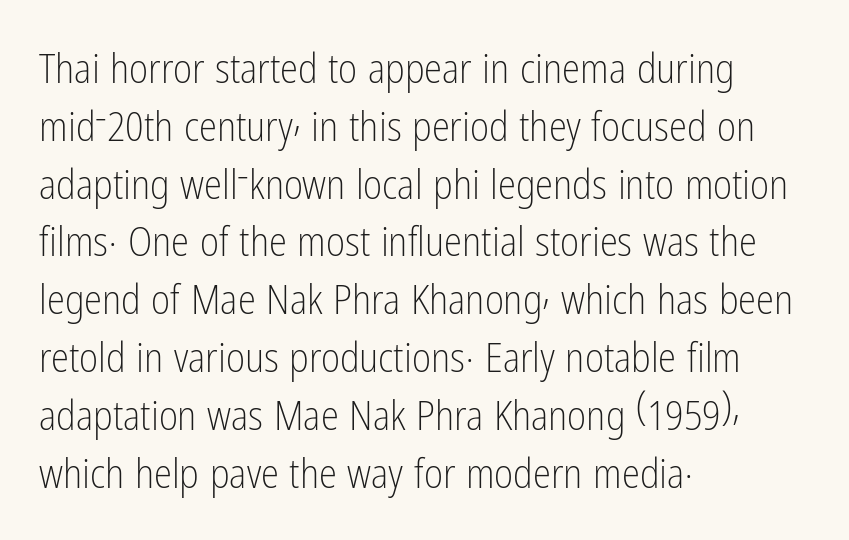
{"serif": "no", "italic": "no", "bold": "no", "weight": "light", "width": "condensed", "stroke_contrast": "low", "x_height": "medium", "monospaced": "no", "underline": "no", "align": "left", "line_spacing": "normal", "line_spacing_ratio": 1.41, "letter_spacing": "normal", "letter_spacing_em": 0.0, "glyph_px": 41}
